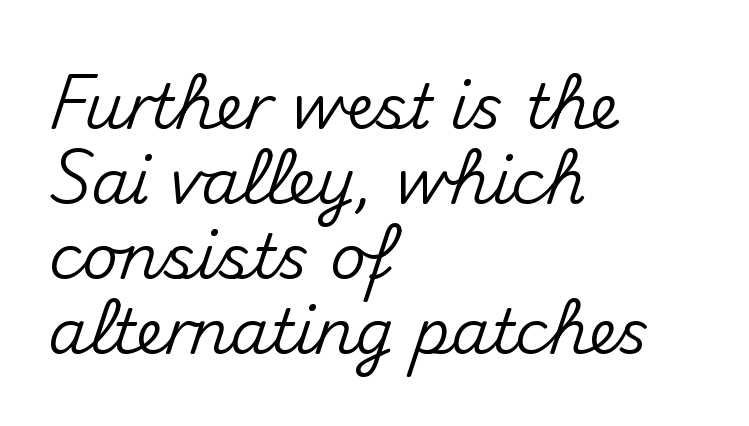
The image shows 62 px sans-serif type; set left-aligned, line spacing 1.21x, normal letter spacing, not underlined; medium stroke contrast and a small x-height.
